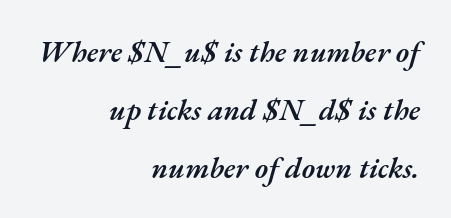
Does the leading feel generous? Absolutely, it's lavish. Do the characters align in a grid? No, the font is proportional. The letterforms sit shoulder to shoulder at normal distance. The axis of the letterforms is tilted away from vertical. A flush-right, rag-left setting is used for this passage. Anything drawn beneath the words? Only blank space.
